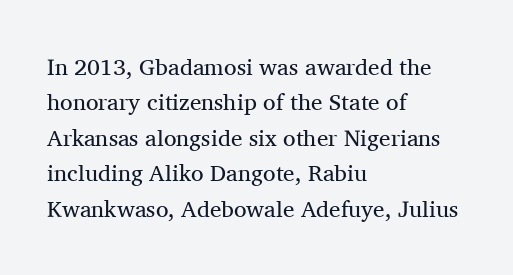
The face looks like a standard text weight, possibly lighter. Vertical strokes here are truly vertical. These lines keep a tight, regular rhythm from letter to letter. Leading matches the norm, producing a regular column. Left-aligned paragraph, ragged on the right. The space directly below the letters is spotless.
